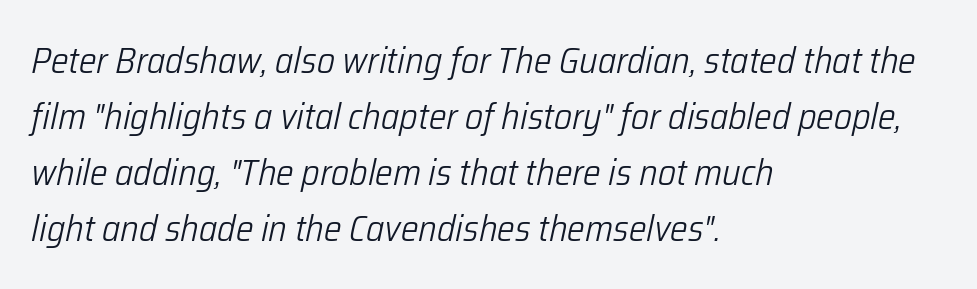
Quick note: italic. Horizontally, the lines are justified to the leading edge only. No extra ink here — the face is not bold. Rule under the text: the space is simply empty.
